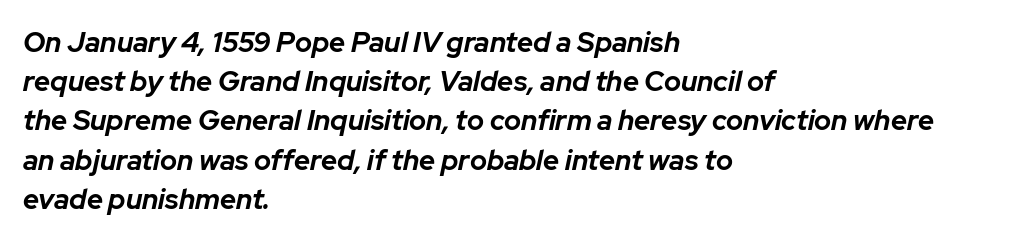
The image shows 28 px bold type, italic (leaning right); set left-aligned, normal line spacing (1.4x), normal letter spacing, not underlined; low stroke contrast and a medium x-height.
